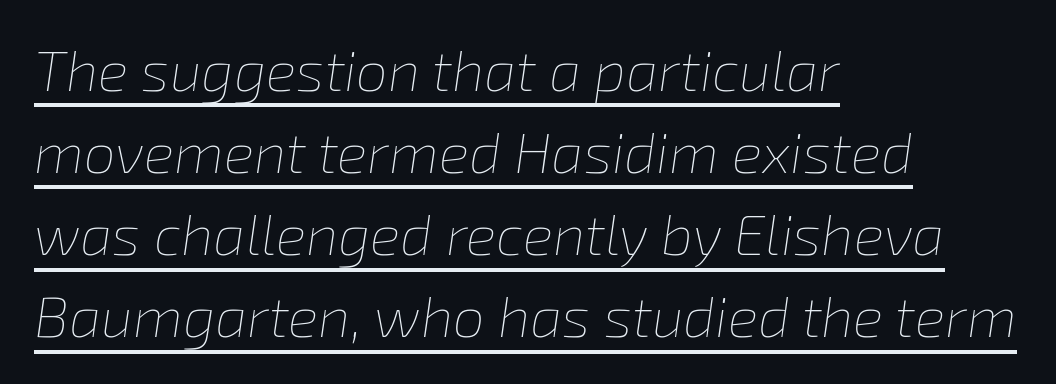
Spacing between characters is what you'd get straight out of the box. Weight class: somewhere from thin through regular. Vertically, the passage feels balanced, rows spaced as you'd expect. The setting favours the left margin, as ordinary paragraphs usually do.
